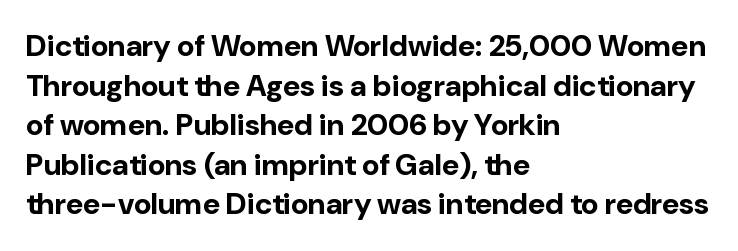
Q: Is the text bold? A: Yes.
Q: Is the text italic (slanted)? A: No, it is upright.
Q: Is the typeface a serif or a sans-serif typeface? A: Sans-serif.
Q: Is the text underlined? A: No.
Q: How is the paragraph aligned? A: Left-aligned.
Q: Is the spacing between letters normal or unusually wide? A: Normal.
Q: Is the spacing between lines tight, normal or loose? A: Normal.
Q: Width (condensed, normal, or wide)? A: Normal.
Q: Stroke contrast? A: Low.
Q: x-height? A: Medium.
Q: Monospaced? A: No.
